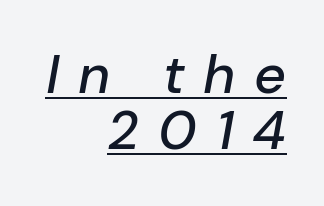
Q: Is the text italic (slanted)? A: Yes, it leans right by about 10 degrees.
Q: Is the text underlined? A: Yes.
Q: How is the paragraph aligned? A: Right-aligned.
Q: Is the spacing between letters normal or unusually wide? A: Unusually wide.
Q: Is the spacing between lines tight, normal or loose? A: Tight.
Q: Width (condensed, normal, or wide)? A: Normal.
Q: Stroke contrast? A: Low.
Q: x-height? A: Medium.
Q: Monospaced? A: No.
